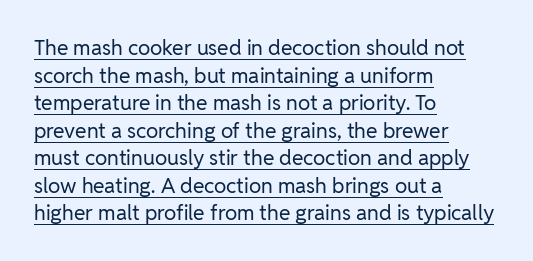
The image shows 21 px text type, upright; set left-aligned, normal line spacing (1.31x), normal letter spacing, underlined.
